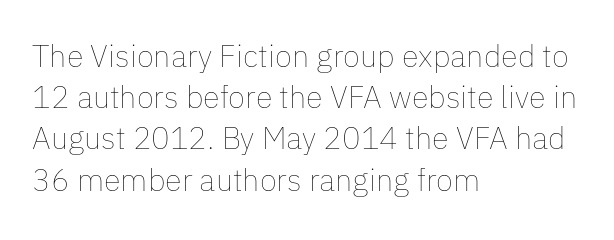
The image shows 31 px thin type, upright; set left-aligned, normal line spacing (1.33x), normal letter spacing, not underlined; low stroke contrast and a medium x-height.
